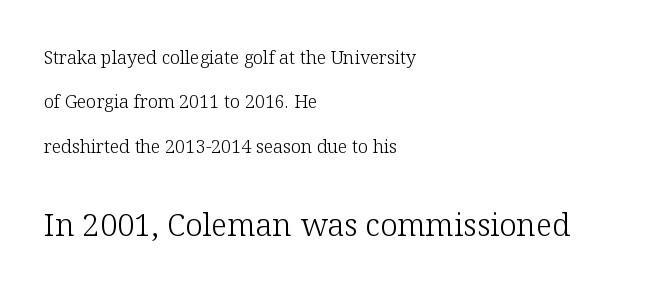
A quiet, ordinary-to-light weight characterises the typeface. Here the designer chose a conventional face with non-uniform glyph widths. In terms of letterspacing, this is plain default setting. This is serif lettering, the kind often seen in printed books. Notice how the passage keeps a crisp vertical edge on the left only. Here the second block reads like a headline and the first like body copy.
